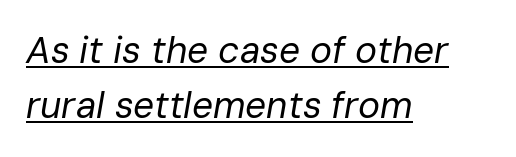
Q: Is the text bold? A: No.
Q: Is the text italic (slanted)? A: Yes, it leans right by about 10 degrees.
Q: Is the text underlined? A: Yes.
Q: How is the paragraph aligned? A: Left-aligned.
Q: Is the spacing between letters normal or unusually wide? A: Normal.
Q: Is the spacing between lines tight, normal or loose? A: Normal.
Q: Width (condensed, normal, or wide)? A: Normal.
Q: Stroke contrast? A: Low.
Q: x-height? A: Medium.
Q: Monospaced? A: No.
